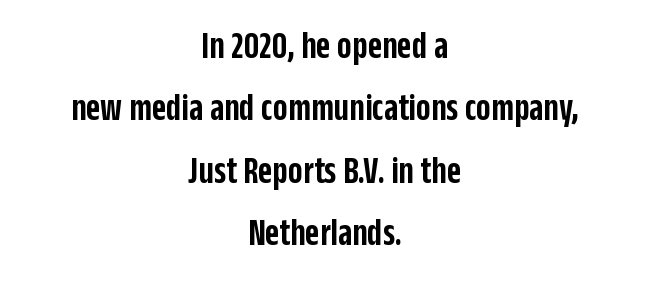
Visually the block forms a symmetrical silhouette, jagged on both flanks. Stroke thickness is moderately raised; the sample reads as semibold. Grotesque or geometric, the face here clearly has no serifs. Ascenders rise straight up at ninety degrees.
